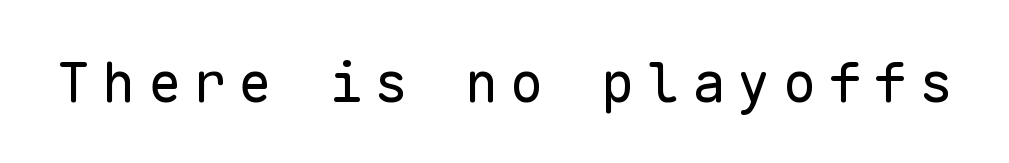
The strip under each line holds only bare page. These lines are composed in type without serifs. Italic: no, the glyphs are upright roman. The type is letterspaced generously, with wide tracking. Vertical stems look standard width or narrower in stroke. The passage shown is typed in a monospace face where columns stay perfectly aligned.
